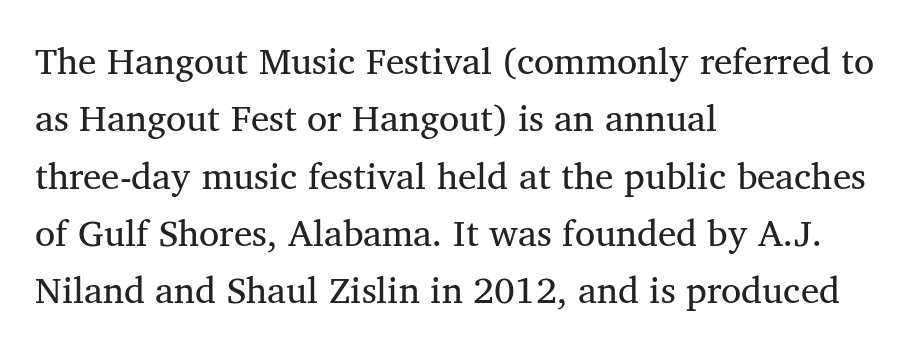
{"serif": "yes", "italic": "no", "bold": "no", "weight": "regular", "width": "normal", "stroke_contrast": "medium", "x_height": "medium", "monospaced": "no", "underline": "no", "align": "left", "line_spacing": "normal", "line_spacing_ratio": 1.55, "letter_spacing": "normal", "letter_spacing_em": 0.0, "glyph_px": 37}
